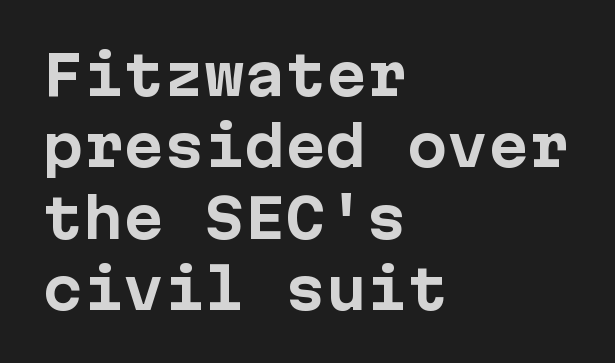
The image shows 54 px bold sans-serif type, upright, monospaced; set left-aligned, normal line spacing (1.32x), normal letter spacing, not underlined; low stroke contrast and a medium x-height.
